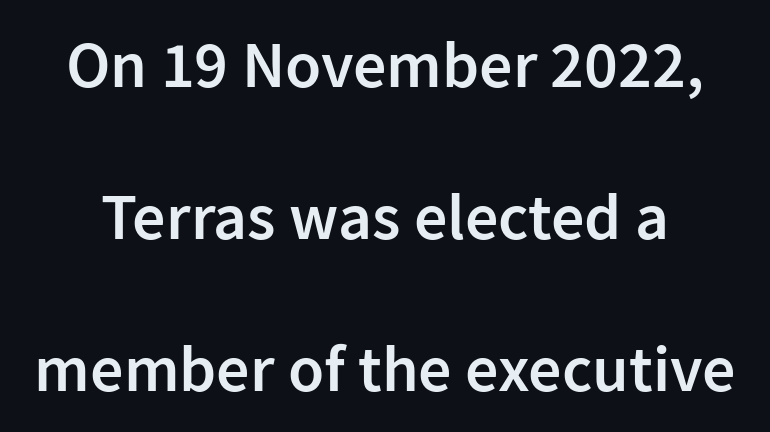
Does the lettering tilt? It doesn't — this is upright. Does the type have serifs? No, each stem ends abruptly. You could not count columns in this text — the font is proportionally spaced. Standard letterfit; no display-style spreading of the glyphs. The specimen omits any rule beneath the text block's lines. A bit beefed up — I'd call it semibold rather than bold.
